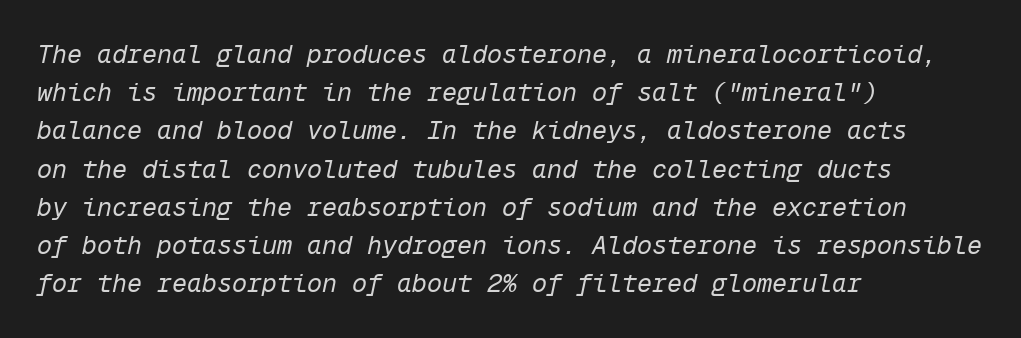
{"italic": "yes", "lean": "right", "slant_degrees": 12, "bold": "no", "underline": "no", "align": "left", "line_spacing": "normal", "line_spacing_ratio": 1.53, "letter_spacing": "normal", "letter_spacing_em": 0.0, "glyph_px": 25}
